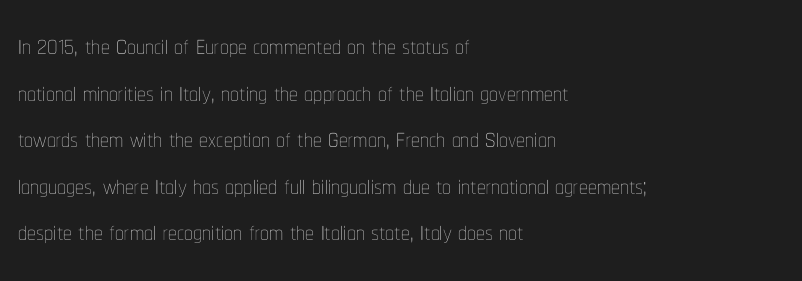
Q: Is the text bold? A: No.
Q: Is the text italic (slanted)? A: No, it is upright.
Q: Is the text underlined? A: No.
Q: How is the paragraph aligned? A: Left-aligned.
Q: Is the spacing between letters normal or unusually wide? A: Normal.
Q: Is the spacing between lines tight, normal or loose? A: Normal.
Q: Width (condensed, normal, or wide)? A: Condensed.
Q: Stroke contrast? A: Low.
Q: x-height? A: Medium.
Q: Monospaced? A: No.
